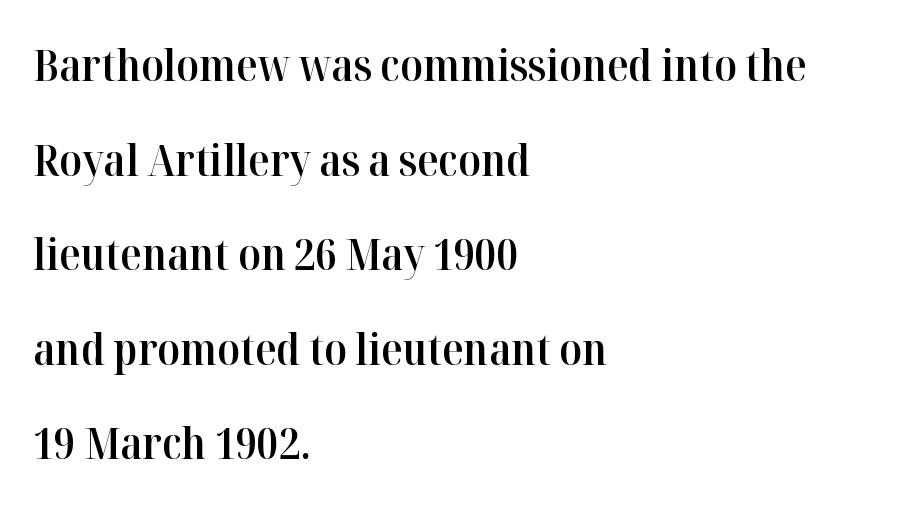
{"serif": "yes", "italic": "no", "bold": "semi", "weight": "semibold", "width": "normal", "stroke_contrast": "high", "x_height": "medium", "monospaced": "no", "underline": "no", "align": "left", "line_spacing": "loose", "line_spacing_ratio": 2.15, "letter_spacing": "normal", "letter_spacing_em": 0.0, "glyph_px": 44}
